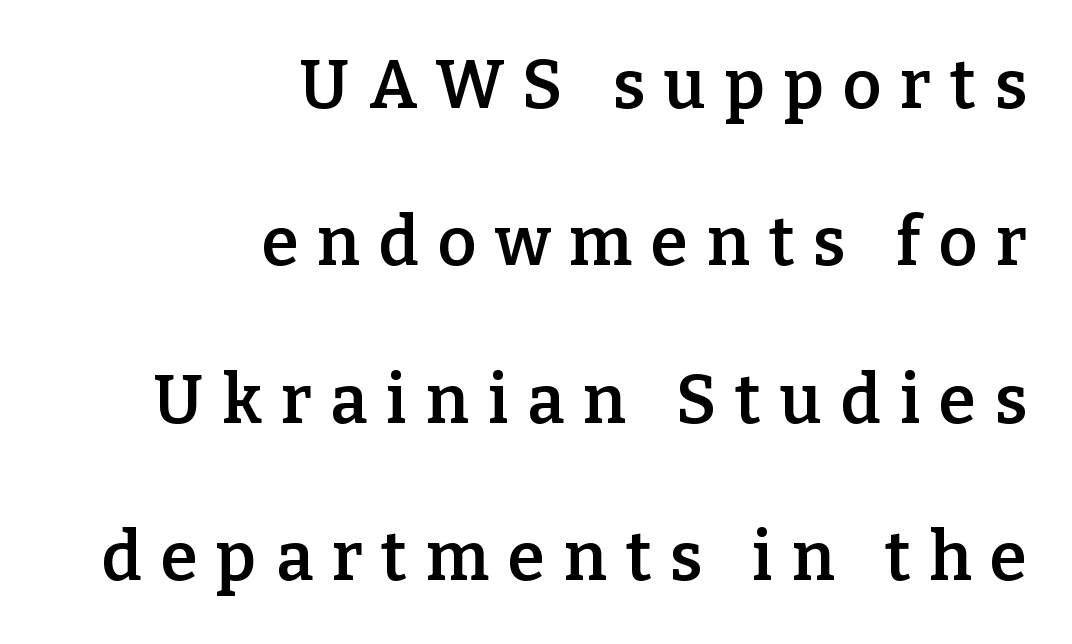
The image shows 67 px semibold serif type, upright; set right-aligned, loose line spacing (2.35x), unusually wide letter spacing (+0.28 em), not underlined; low stroke contrast and a medium x-height.
